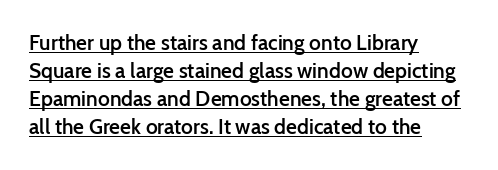
Q: Is the text bold? A: Semi-bold.
Q: Is the text italic (slanted)? A: No, it is upright.
Q: Is the text underlined? A: Yes.
Q: How is the paragraph aligned? A: Left-aligned.
Q: Is the spacing between letters normal or unusually wide? A: Normal.
Q: Is the spacing between lines tight, normal or loose? A: Normal.
